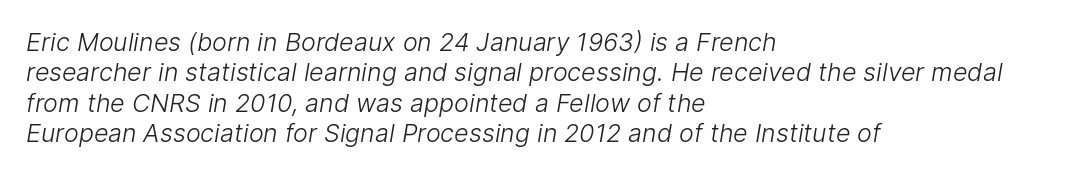
{"bold": "no", "underline": "no", "align": "left", "line_spacing_ratio": 1.22, "letter_spacing": "normal", "letter_spacing_em": 0.0, "glyph_px": 25}
